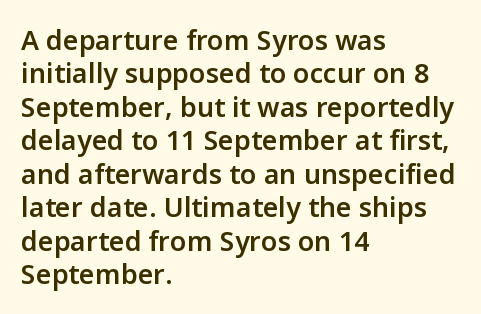
Moderately thickened strokes mark this as semibold type. A clean baseline with only descenders dipping below it. Line starts are locked; line ends wander. Honestly, the letter spacing is just normal — you wouldn't notice it. Italic? Not at all — the glyphs are vertical.
